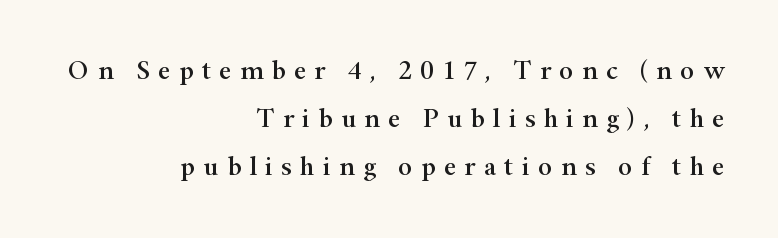
Q: Is the text italic (slanted)? A: No, it is upright.
Q: Is the text underlined? A: No.
Q: How is the paragraph aligned? A: Right-aligned.
Q: Is the spacing between letters normal or unusually wide? A: Unusually wide.
